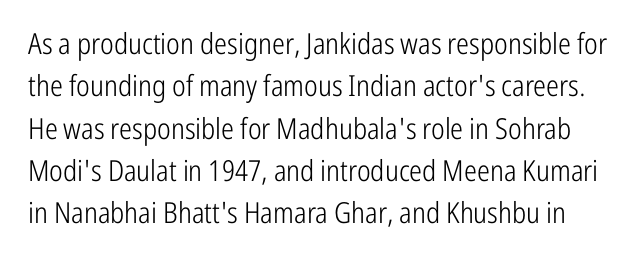
Q: Is the text bold? A: No.
Q: Is the text italic (slanted)? A: No, it is upright.
Q: Is the typeface a serif or a sans-serif typeface? A: Sans-serif.
Q: Is the text underlined? A: No.
Q: Is the spacing between letters normal or unusually wide? A: Normal.
Q: Is the spacing between lines tight, normal or loose? A: Normal.
Q: Width (condensed, normal, or wide)? A: Condensed.
Q: Stroke contrast? A: Low.
Q: x-height? A: Medium.
Q: Monospaced? A: No.
